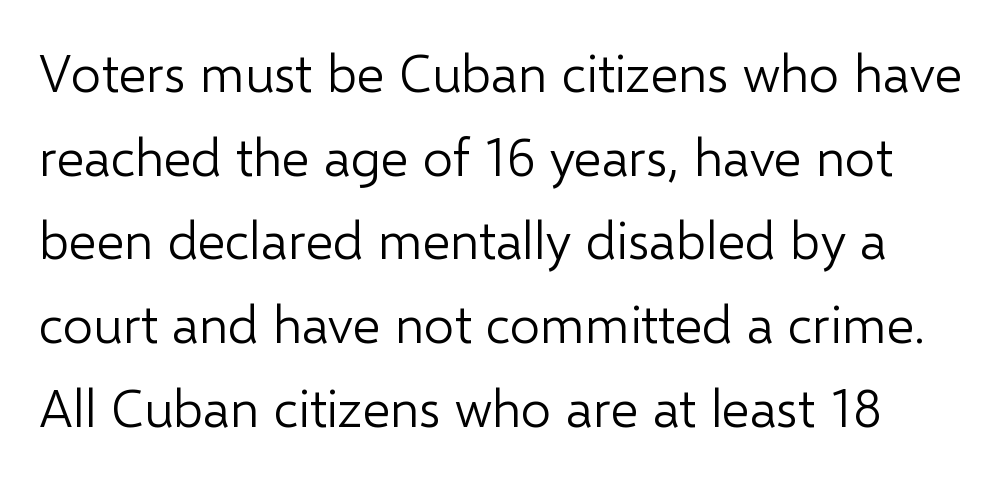
Unlike a traditional serif, this face leaves its strokes unadorned. Stems here are at most as thick as an everyday book face. Compared with typical paragraphs, the rows here are spaced about the same. The glyphs are unaccompanied by any horizontal stroke below them. Do the letters lean? They stand straight.
